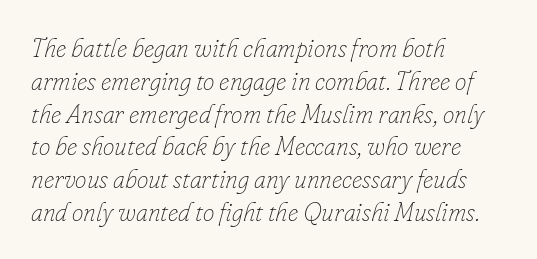
Reading down the block, your eye returns to a fixed left position each line. Spacing between characters is what you'd get straight out of the box. The gap between lines stays unmarked. This is not heavy type; no bold has been used.
